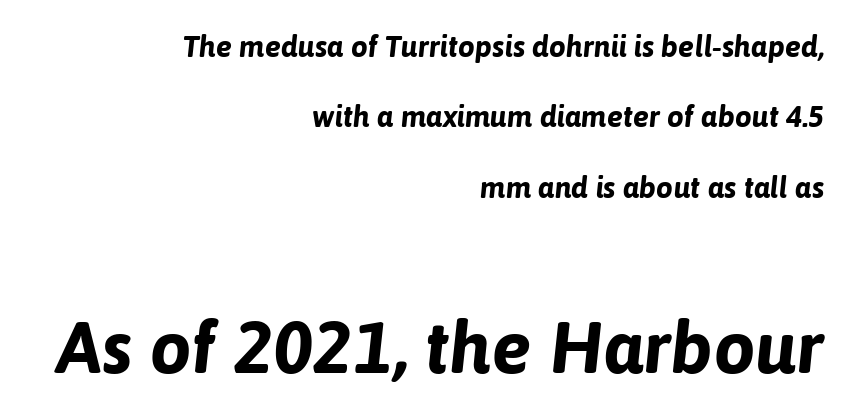
The image shows 74 px bold type, italic (leaning right); set right-aligned, loose line spacing (2.35x), normal letter spacing, not underlined; the second (bottom) block is 2.47x larger; low stroke contrast and a medium x-height.
